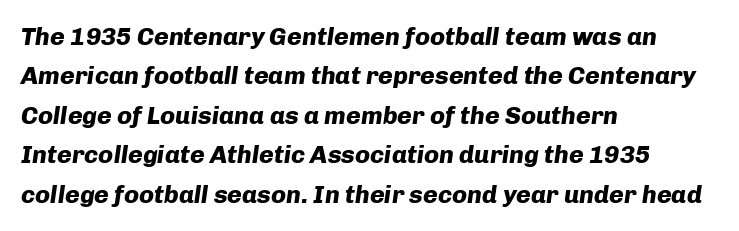
{"italic": "yes", "lean": "right", "slant_degrees": 8, "bold": "yes", "underline": "no", "align": "left", "line_spacing": "normal", "line_spacing_ratio": 1.58, "letter_spacing": "normal", "letter_spacing_em": 0.0, "glyph_px": 25}
